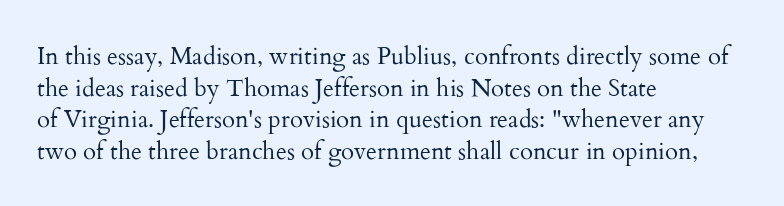
{"italic": "no", "bold": "no", "underline": "no", "align": "left", "line_spacing": "normal", "line_spacing_ratio": 1.32, "letter_spacing": "normal", "letter_spacing_em": 0.0, "glyph_px": 24}
